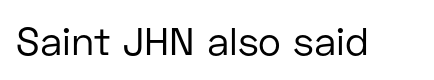
The image shows 39 px regular-weight sans-serif type, upright; set normal letter spacing, not underlined; low stroke contrast and a medium x-height.
